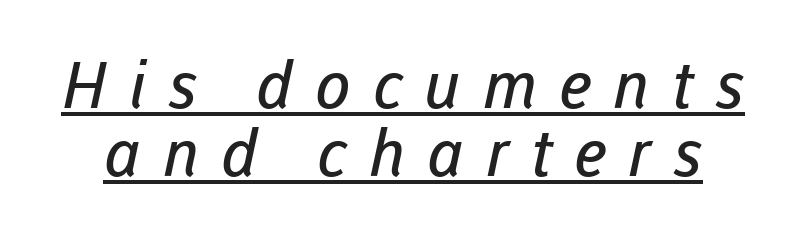
{"serif": "no", "bold": "no", "weight": "regular", "width": "normal", "stroke_contrast": "low", "x_height": "medium", "monospaced": "no", "underline": "yes", "line_spacing": "tight", "line_spacing_ratio": 1.04, "letter_spacing": "wide", "letter_spacing_em": 0.34, "glyph_px": 65}
